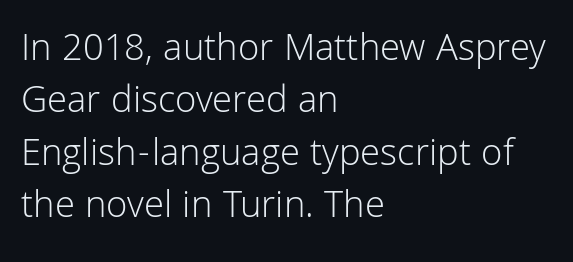
Q: Is the text bold? A: No.
Q: Is the text italic (slanted)? A: No, it is upright.
Q: Is the typeface a serif or a sans-serif typeface? A: Sans-serif.
Q: Is the text underlined? A: No.
Q: How is the paragraph aligned? A: Left-aligned.
Q: Is the spacing between letters normal or unusually wide? A: Normal.
Q: Is the spacing between lines tight, normal or loose? A: Normal.
Q: Width (condensed, normal, or wide)? A: Normal.
Q: Stroke contrast? A: Low.
Q: x-height? A: Medium.
Q: Monospaced? A: No.
